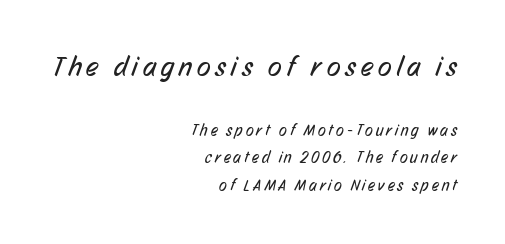
All the whitespace from short lines collects on the left. Check the space under the baseline: it is left empty. These two chunks differ in scale, with the top chunk taking the larger measure. Stem width sits at or under what a default text font uses. Nothing sits at the stroke ends, so this counts as sans-serif.
